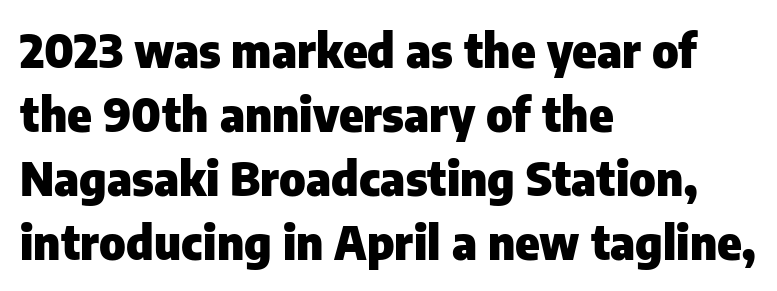
Q: Is the text bold? A: Yes.
Q: Is the text italic (slanted)? A: No, it is upright.
Q: Is the typeface a serif or a sans-serif typeface? A: Sans-serif.
Q: Is the text underlined? A: No.
Q: How is the paragraph aligned? A: Left-aligned.
Q: Is the spacing between letters normal or unusually wide? A: Normal.
Q: Is the spacing between lines tight, normal or loose? A: Normal.
Q: Width (condensed, normal, or wide)? A: Normal.
Q: Stroke contrast? A: Low.
Q: x-height? A: Medium.
Q: Monospaced? A: No.
